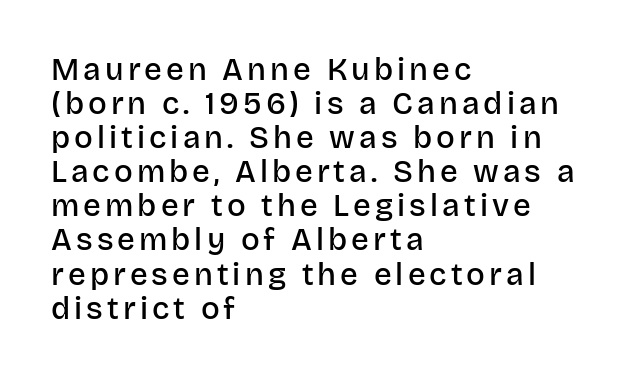
{"serif": "no", "italic": "no", "bold": "semi", "weight": "semibold", "width": "normal", "stroke_contrast": "low", "x_height": "large", "monospaced": "no", "underline": "no", "align": "left", "line_spacing": "tight", "line_spacing_ratio": 1.1, "glyph_px": 31}
